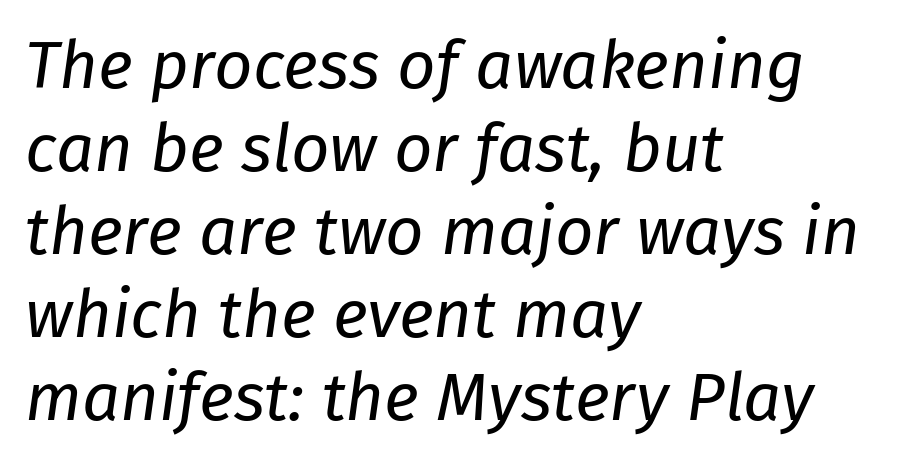
{"italic": "yes", "lean": "right", "slant_degrees": 8, "bold": "no", "weight": "regular", "width": "normal", "stroke_contrast": "low", "x_height": "medium", "monospaced": "no", "underline": "no", "align": "left", "line_spacing_ratio": 1.24, "letter_spacing": "normal", "letter_spacing_em": 0.0, "glyph_px": 67}
